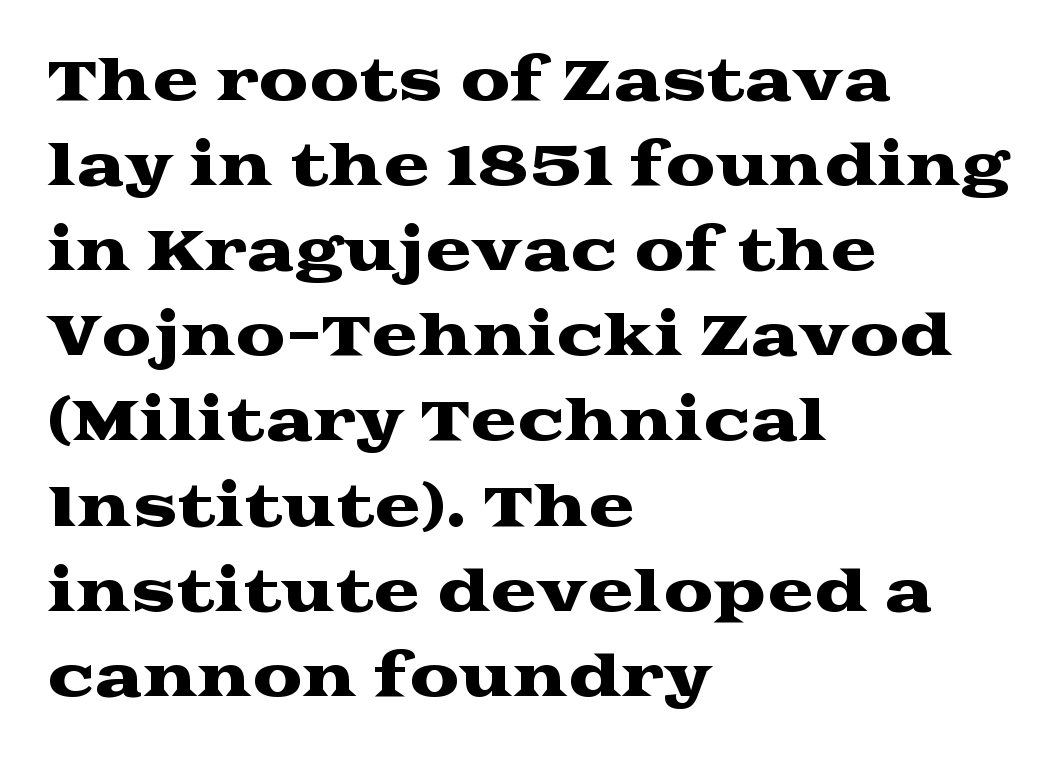
{"serif": "yes", "italic": "no", "width": "wide", "stroke_contrast": "medium", "x_height": "medium", "monospaced": "no", "underline": "no", "align": "left", "line_spacing": "normal", "line_spacing_ratio": 1.52, "letter_spacing": "normal", "letter_spacing_em": 0.0, "glyph_px": 56}
